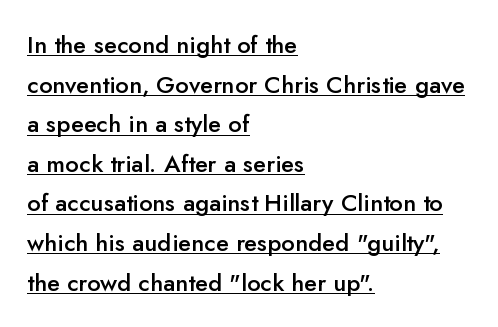
Q: Is the text bold? A: Semi-bold.
Q: Is the text italic (slanted)? A: No, it is upright.
Q: Is the text underlined? A: Yes.
Q: How is the paragraph aligned? A: Left-aligned.
Q: Is the spacing between letters normal or unusually wide? A: Normal.
Q: Is the spacing between lines tight, normal or loose? A: Normal.
